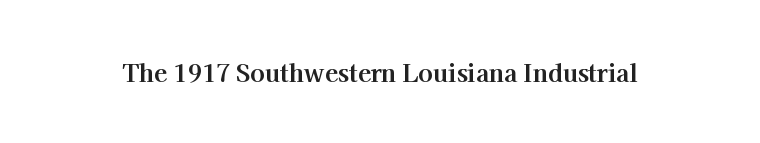
The image shows 24 px bold type, upright; set normal letter spacing, not underlined.
